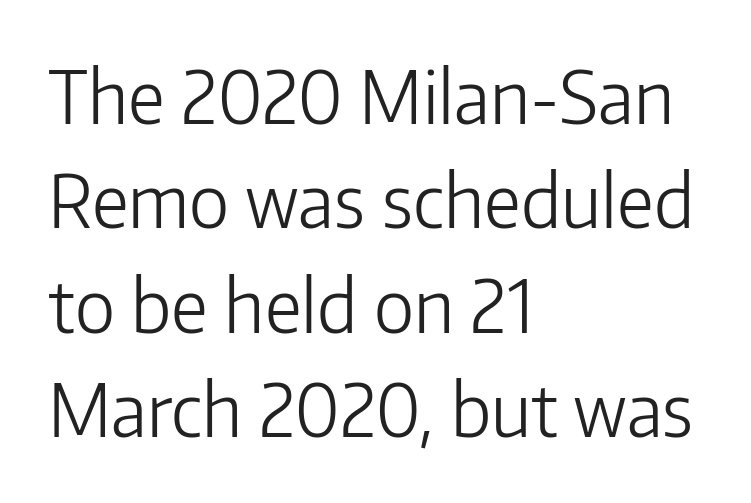
Q: Is the text bold? A: No.
Q: Is the text italic (slanted)? A: No, it is upright.
Q: Is the typeface a serif or a sans-serif typeface? A: Sans-serif.
Q: Is the text underlined? A: No.
Q: How is the paragraph aligned? A: Left-aligned.
Q: Is the spacing between letters normal or unusually wide? A: Normal.
Q: Is the spacing between lines tight, normal or loose? A: Normal.
Q: Width (condensed, normal, or wide)? A: Normal.
Q: Stroke contrast? A: Low.
Q: x-height? A: Medium.
Q: Monospaced? A: No.
